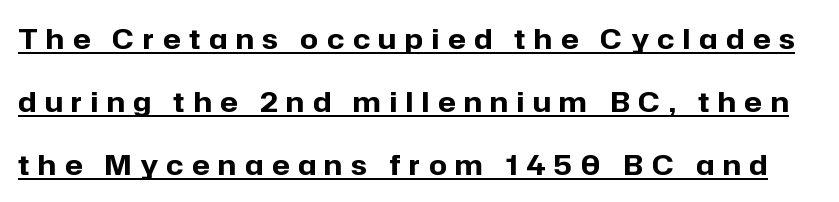
The image shows 28 px bold sans-serif type, upright; set loose line spacing (2.25x), unusually wide letter spacing (+0.31 em), underlined; low stroke contrast and a medium x-height.
